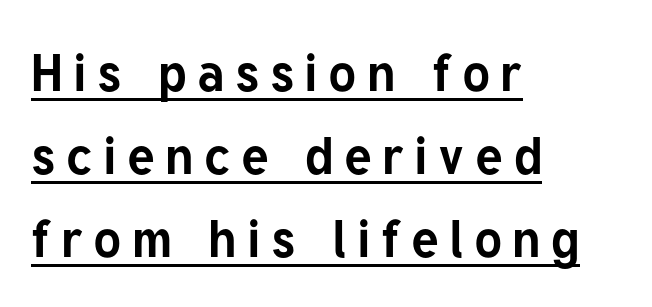
Nothing sits at the stroke ends, so this counts as sans-serif. Varying glyph widths throughout — classic text-font behaviour. The font is running at its bold setting. Notice how descenders clear the ascenders below comfortably — that's standard leading.
